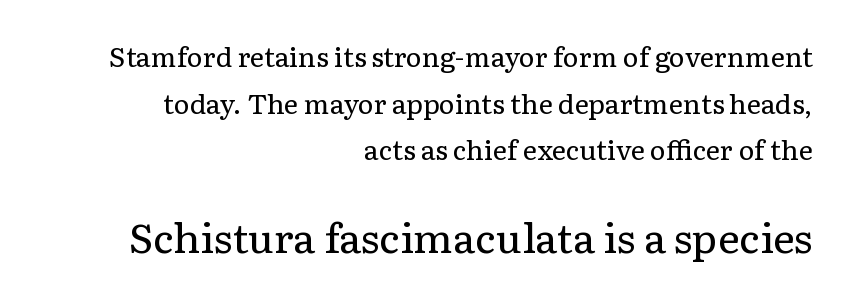
The image shows 41 px regular-weight serif type, upright; set right-aligned, line spacing 1.73x, normal letter spacing, not underlined; the second (bottom) block is 1.52x larger; low stroke contrast and a medium x-height.
